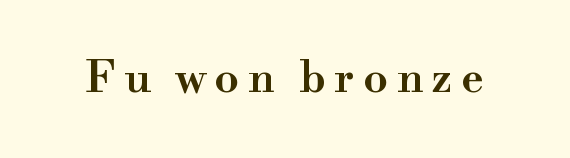
The text was rendered using a seriffed face with decorative stroke endings. These lines are rendered in a variable-pitch font. The lettering stays uniformly vertical, giving the passage a roman look. Typographic density is moderately raised because the face is semibold. Check under the words: just untouched page.
